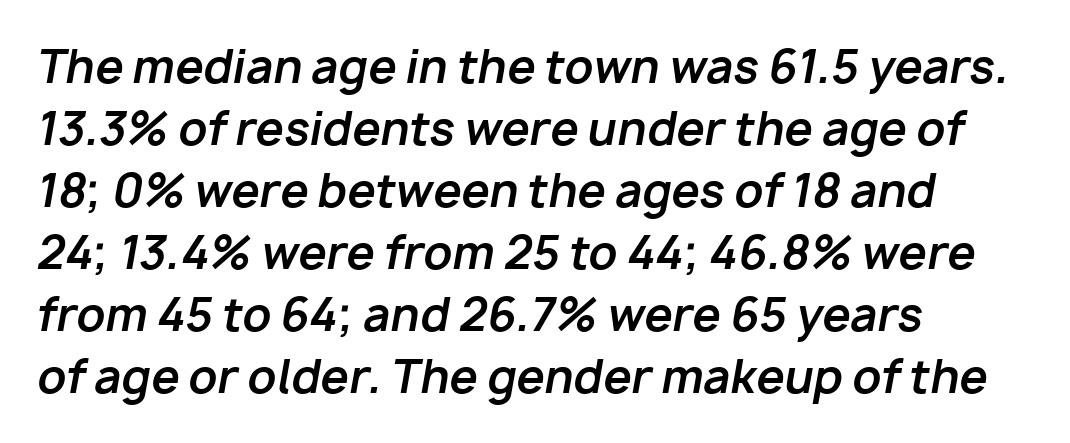
{"italic": "yes", "lean": "right", "slant_degrees": 10, "bold": "yes", "weight": "bold", "width": "normal", "stroke_contrast": "low", "x_height": "medium", "monospaced": "no", "underline": "no", "align": "left", "line_spacing": "normal", "line_spacing_ratio": 1.38, "letter_spacing": "normal", "letter_spacing_em": 0.0, "glyph_px": 45}
